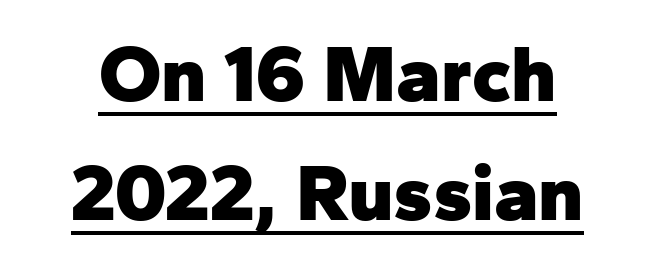
The image shows 80 px heavy sans-serif type, upright; set normal line spacing (1.49x), normal letter spacing, underlined; low stroke contrast and a medium x-height.
